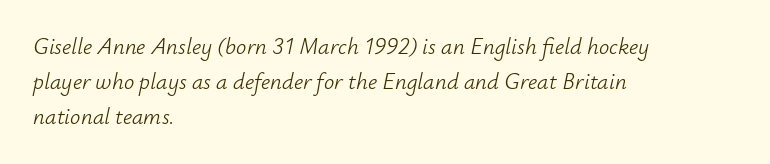
{"italic": "yes", "lean": "right", "slant_degrees": 12, "bold": "no", "underline": "no", "align": "left", "line_spacing": "normal", "line_spacing_ratio": 1.52, "letter_spacing": "normal", "letter_spacing_em": 0.0, "glyph_px": 23}
